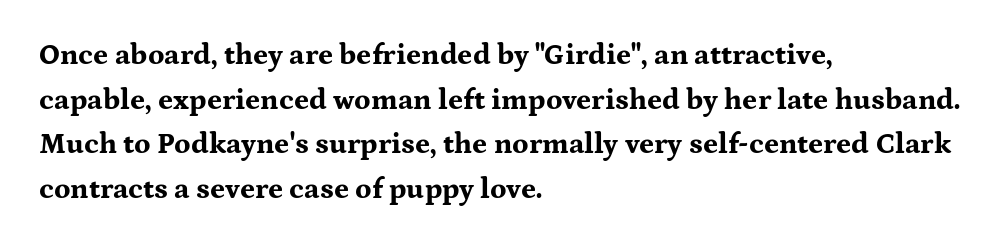
Q: Is the text bold? A: Yes.
Q: Is the text italic (slanted)? A: No, it is upright.
Q: Is the typeface a serif or a sans-serif typeface? A: Serif.
Q: Is the text underlined? A: No.
Q: How is the paragraph aligned? A: Left-aligned.
Q: Is the spacing between letters normal or unusually wide? A: Normal.
Q: Is the spacing between lines tight, normal or loose? A: Normal.
Q: Width (condensed, normal, or wide)? A: Wide.
Q: Stroke contrast? A: Medium.
Q: x-height? A: Medium.
Q: Monospaced? A: No.
